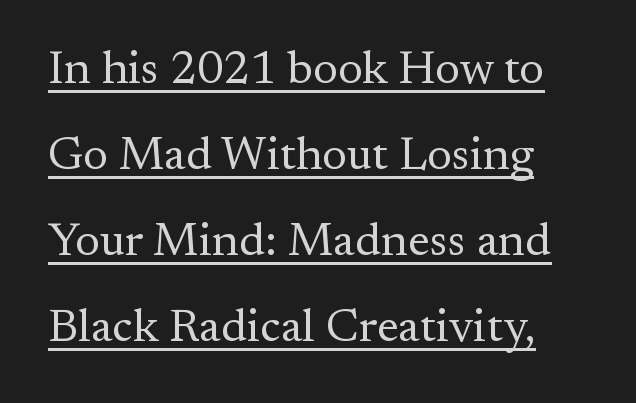
{"serif": "yes", "italic": "no", "bold": "no", "weight": "regular", "width": "normal", "stroke_contrast": "medium", "x_height": "small", "monospaced": "no", "underline": "yes", "align": "left", "line_spacing_ratio": 1.83, "letter_spacing": "normal", "letter_spacing_em": 0.0, "glyph_px": 47}
